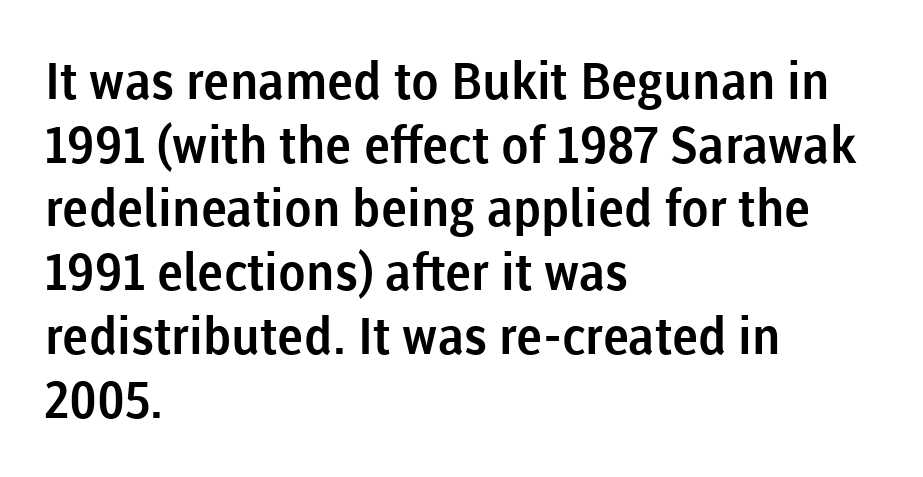
{"serif": "no", "italic": "no", "width": "normal", "stroke_contrast": "low", "x_height": "medium", "monospaced": "no", "underline": "no", "align": "left", "line_spacing": "normal", "line_spacing_ratio": 1.25, "letter_spacing": "normal", "letter_spacing_em": 0.0, "glyph_px": 51}
